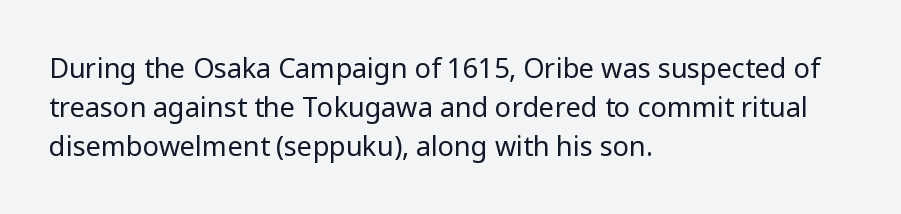
The image shows 27 px text type, upright; set left-aligned, normal line spacing (1.45x), normal letter spacing, not underlined.
